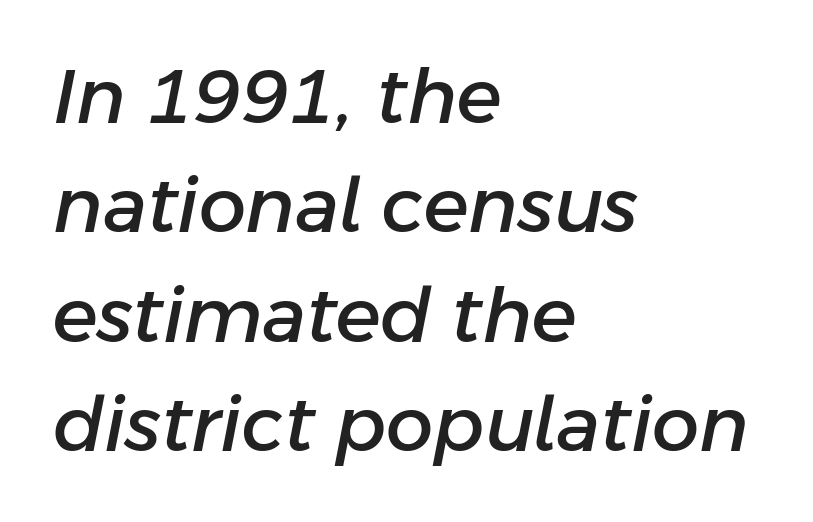
The image shows 75 px text type, italic (leaning right); set left-aligned, normal line spacing (1.46x), normal letter spacing, not underlined; low stroke contrast and a medium x-height.
